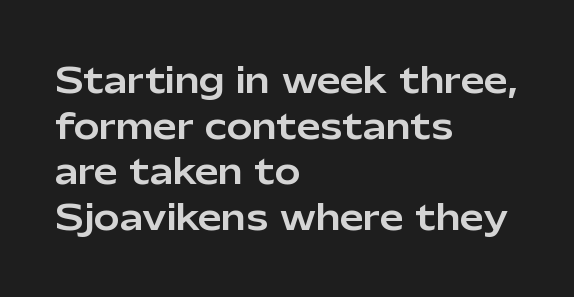
{"serif": "no", "italic": "no", "width": "normal", "stroke_contrast": "low", "x_height": "medium", "monospaced": "no", "underline": "no", "align": "left", "line_spacing": "normal", "line_spacing_ratio": 1.34, "letter_spacing": "normal", "letter_spacing_em": 0.0, "glyph_px": 34}
